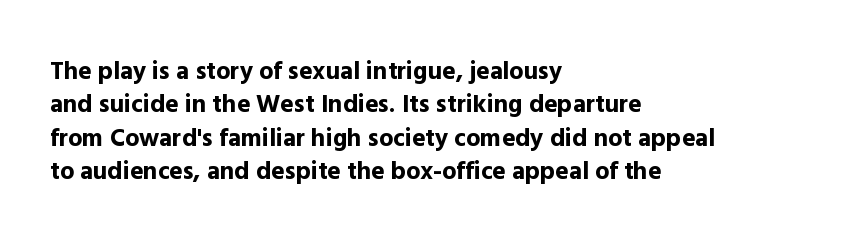
Q: Is the text bold? A: Yes.
Q: Is the text italic (slanted)? A: No, it is upright.
Q: Is the text underlined? A: No.
Q: How is the paragraph aligned? A: Left-aligned.
Q: Is the spacing between letters normal or unusually wide? A: Normal.
Q: Is the spacing between lines tight, normal or loose? A: Normal.
